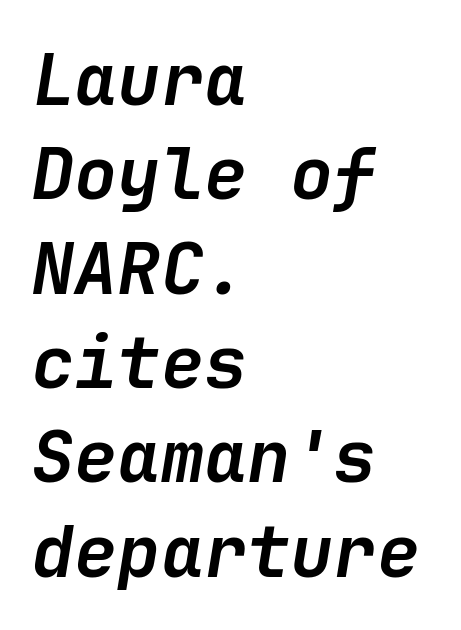
Q: Is the text bold? A: Yes.
Q: Is the text italic (slanted)? A: Yes, it leans right by about 9 degrees.
Q: Is the text underlined? A: No.
Q: How is the paragraph aligned? A: Left-aligned.
Q: Is the spacing between letters normal or unusually wide? A: Normal.
Q: Is the spacing between lines tight, normal or loose? A: Normal.
Q: Width (condensed, normal, or wide)? A: Normal.
Q: Stroke contrast? A: Low.
Q: x-height? A: Medium.
